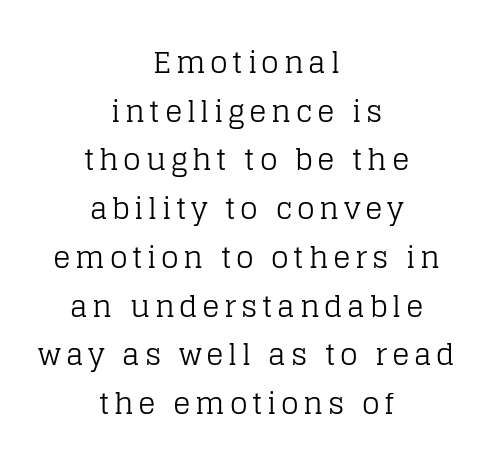
Q: Is the text bold? A: No.
Q: Is the text italic (slanted)? A: No, it is upright.
Q: Is the typeface a serif or a sans-serif typeface? A: Serif.
Q: Is the text underlined? A: No.
Q: How is the paragraph aligned? A: Centered.
Q: Is the spacing between lines tight, normal or loose? A: Normal.
Q: Width (condensed, normal, or wide)? A: Normal.
Q: Stroke contrast? A: Low.
Q: x-height? A: Large.
Q: Monospaced? A: No.
